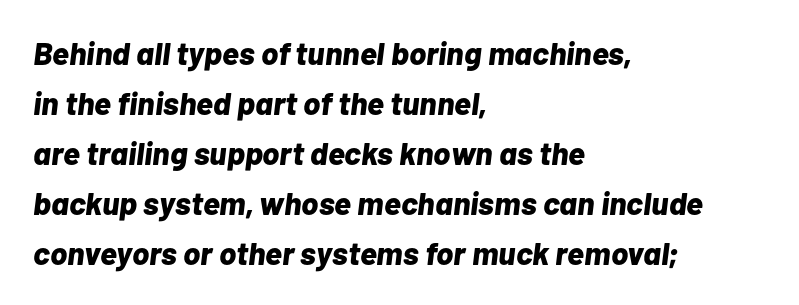
Q: Is the text bold? A: Yes.
Q: Is the text italic (slanted)? A: Yes, it leans right by about 7 degrees.
Q: Is the text underlined? A: No.
Q: How is the paragraph aligned? A: Left-aligned.
Q: Is the spacing between letters normal or unusually wide? A: Normal.
Q: Is the spacing between lines tight, normal or loose? A: Normal.
Q: Width (condensed, normal, or wide)? A: Normal.
Q: Stroke contrast? A: Low.
Q: x-height? A: Medium.
Q: Monospaced? A: No.
